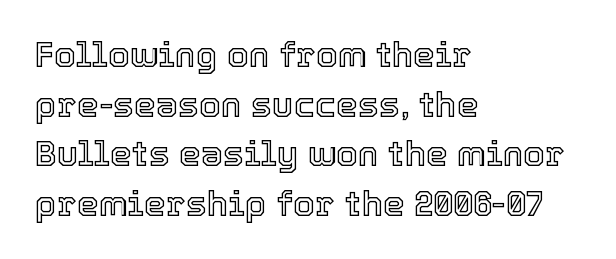
{"italic": "no", "width": "normal", "x_height": "medium", "monospaced": "no", "underline": "no", "align": "left", "line_spacing": "normal", "line_spacing_ratio": 1.42, "letter_spacing": "normal", "letter_spacing_em": 0.0, "glyph_px": 35}
